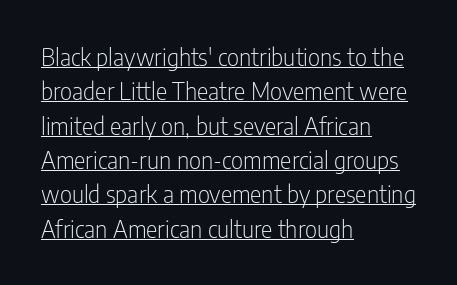
{"italic": "no", "bold": "no", "underline": "yes", "align": "left", "line_spacing": "normal", "line_spacing_ratio": 1.43, "letter_spacing": "normal", "letter_spacing_em": 0.0, "glyph_px": 24}
